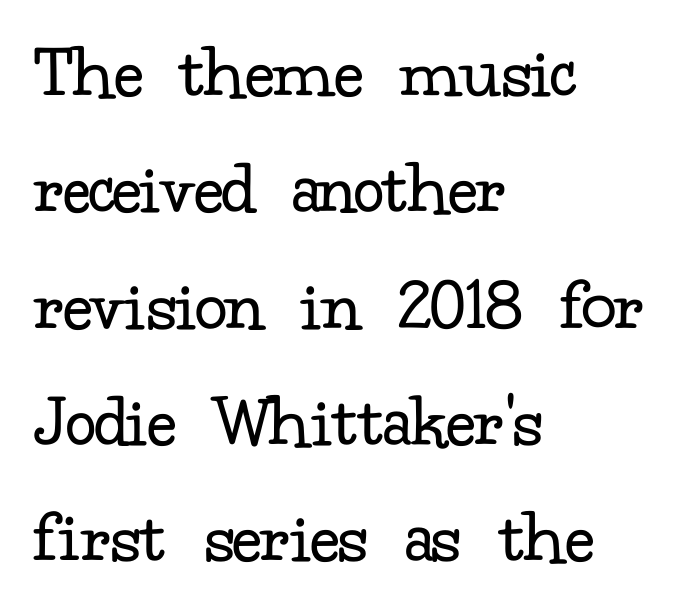
{"serif": "yes", "italic": "no", "bold": "no", "weight": "regular", "width": "normal", "stroke_contrast": "low", "x_height": "small", "monospaced": "no", "underline": "no", "align": "left", "line_spacing": "normal", "line_spacing_ratio": 1.51, "letter_spacing": "normal", "letter_spacing_em": 0.0, "glyph_px": 77}
